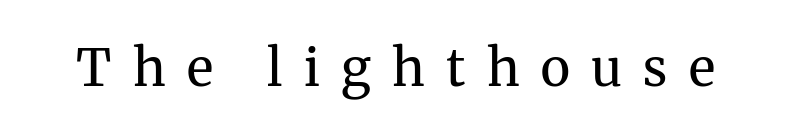
Q: Is the text bold? A: No.
Q: Is the text italic (slanted)? A: No, it is upright.
Q: Is the typeface a serif or a sans-serif typeface? A: Serif.
Q: Is the text underlined? A: No.
Q: Is the spacing between letters normal or unusually wide? A: Unusually wide.
Q: Width (condensed, normal, or wide)? A: Normal.
Q: Stroke contrast? A: Medium.
Q: x-height? A: Medium.
Q: Monospaced? A: No.
